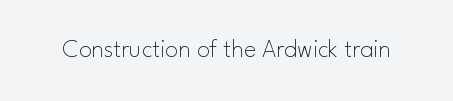
Q: Is the text bold? A: No.
Q: Is the text italic (slanted)? A: No, it is upright.
Q: Is the text underlined? A: No.
Q: Is the spacing between letters normal or unusually wide? A: Normal.
